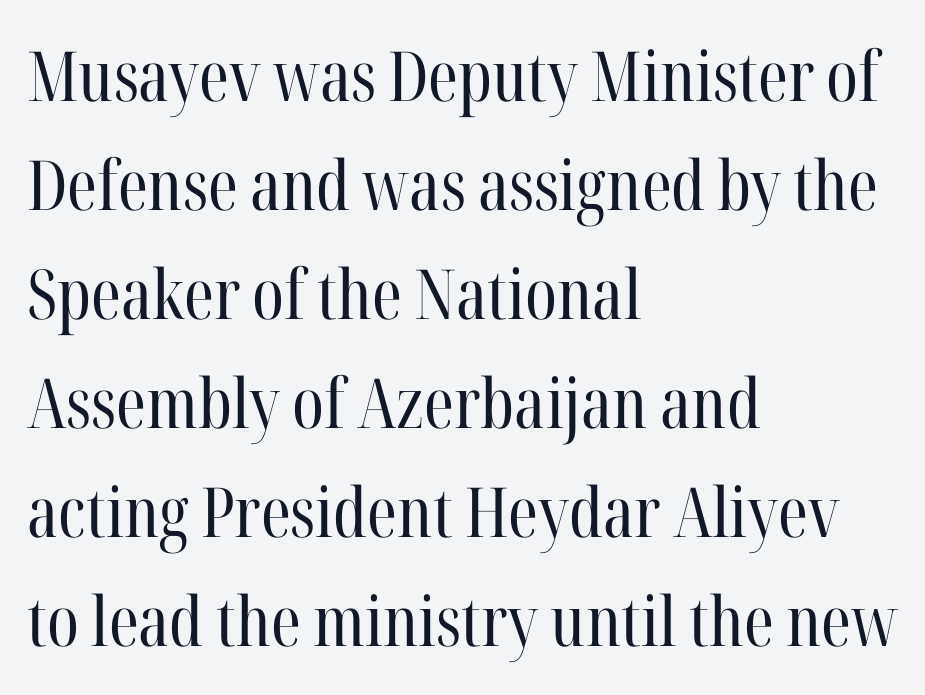
Q: Is the text bold? A: No.
Q: Is the text italic (slanted)? A: No, it is upright.
Q: Is the typeface a serif or a sans-serif typeface? A: Serif.
Q: Is the text underlined? A: No.
Q: How is the paragraph aligned? A: Left-aligned.
Q: Is the spacing between letters normal or unusually wide? A: Normal.
Q: Is the spacing between lines tight, normal or loose? A: Normal.
Q: Width (condensed, normal, or wide)? A: Condensed.
Q: Stroke contrast? A: High.
Q: x-height? A: Medium.
Q: Monospaced? A: No.
